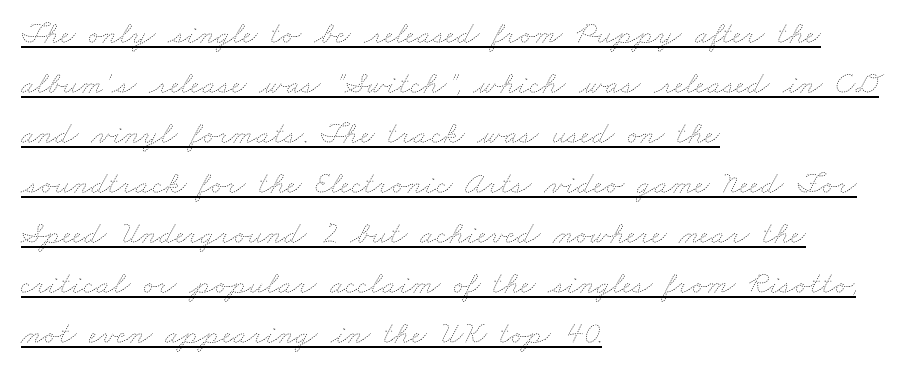
Q: Is the text bold? A: No.
Q: Is the text underlined? A: Yes.
Q: How is the paragraph aligned? A: Left-aligned.
Q: Is the spacing between letters normal or unusually wide? A: Normal.
Q: Is the spacing between lines tight, normal or loose? A: Normal.
Q: Width (condensed, normal, or wide)? A: Wide.
Q: Stroke contrast? A: Low.
Q: x-height? A: Small.
Q: Monospaced? A: No.
